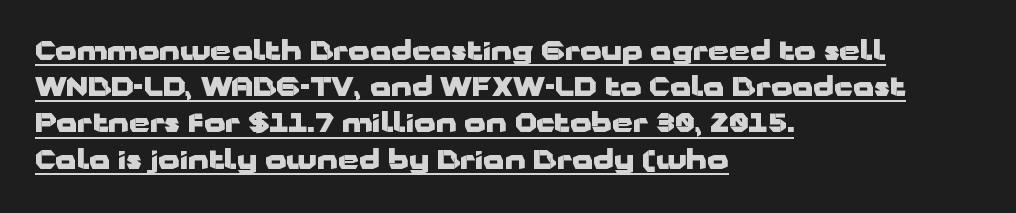
{"italic": "no", "bold": "yes", "underline": "yes", "align": "left", "line_spacing": "normal", "line_spacing_ratio": 1.34, "letter_spacing": "normal", "letter_spacing_em": 0.0, "glyph_px": 27}
